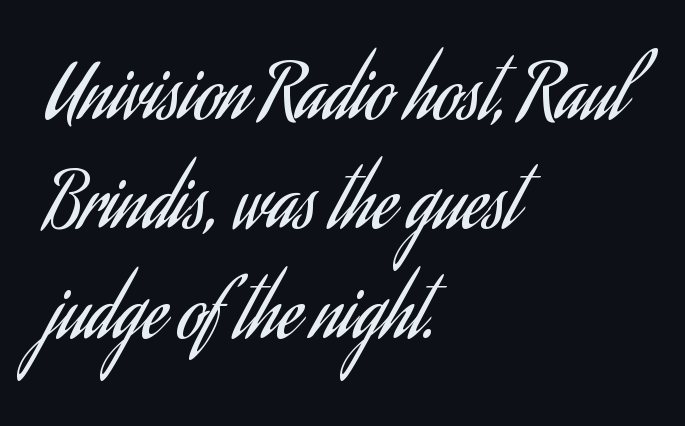
The rendering anchors every line to the left-hand side. Do the characters align in a grid? No, the font is proportional. Caption: face not bold, strokes unweighted. Caption: standard tracking, unaltered.
